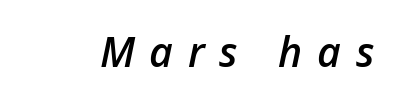
{"italic": "yes", "lean": "right", "slant_degrees": 12, "bold": "semi", "weight": "semibold", "width": "normal", "stroke_contrast": "low", "x_height": "medium", "monospaced": "no", "underline": "no", "letter_spacing": "wide", "letter_spacing_em": 0.36, "glyph_px": 41}
